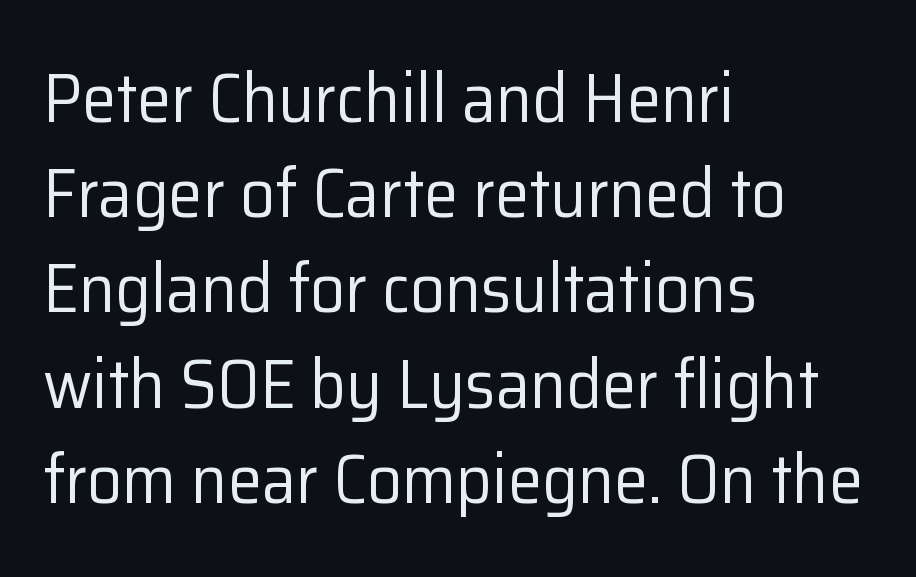
{"serif": "no", "italic": "no", "bold": "no", "weight": "regular", "width": "normal", "stroke_contrast": "low", "x_height": "medium", "monospaced": "no", "underline": "no", "align": "left", "line_spacing": "normal", "line_spacing_ratio": 1.38, "letter_spacing": "normal", "letter_spacing_em": 0.0, "glyph_px": 69}
